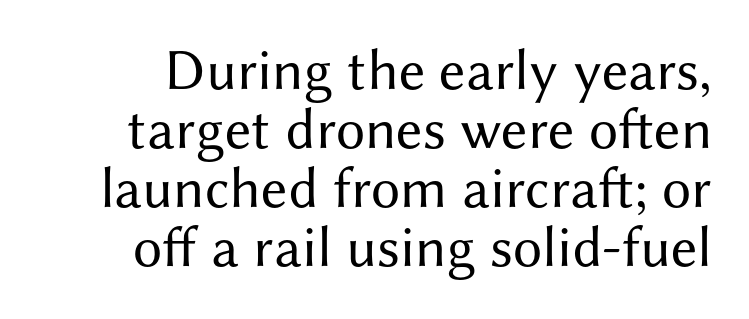
{"serif": "no", "italic": "no", "bold": "no", "weight": "regular", "width": "normal", "stroke_contrast": "medium", "x_height": "medium", "monospaced": "no", "underline": "no", "line_spacing": "tight", "line_spacing_ratio": 1.02, "letter_spacing": "normal", "letter_spacing_em": 0.0, "glyph_px": 58}
